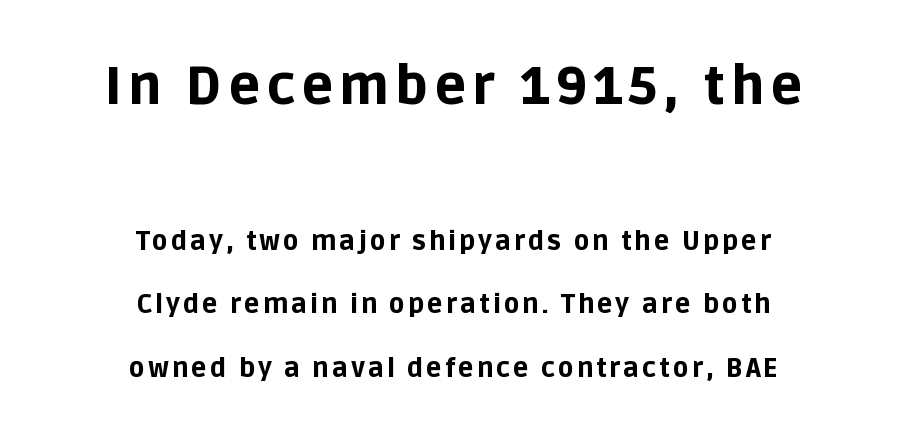
Q: Is the text bold? A: Yes.
Q: Is the text italic (slanted)? A: No, it is upright.
Q: Is the typeface a serif or a sans-serif typeface? A: Sans-serif.
Q: Is the text underlined? A: No.
Q: How is the paragraph aligned? A: Centered.
Q: Is the spacing between lines tight, normal or loose? A: Loose.
Q: Which block of text is set in a larger size, the first (top) or the second (bottom)? A: The first (top) one.
Q: Width (condensed, normal, or wide)? A: Normal.
Q: Stroke contrast? A: Low.
Q: x-height? A: Large.
Q: Monospaced? A: No.
